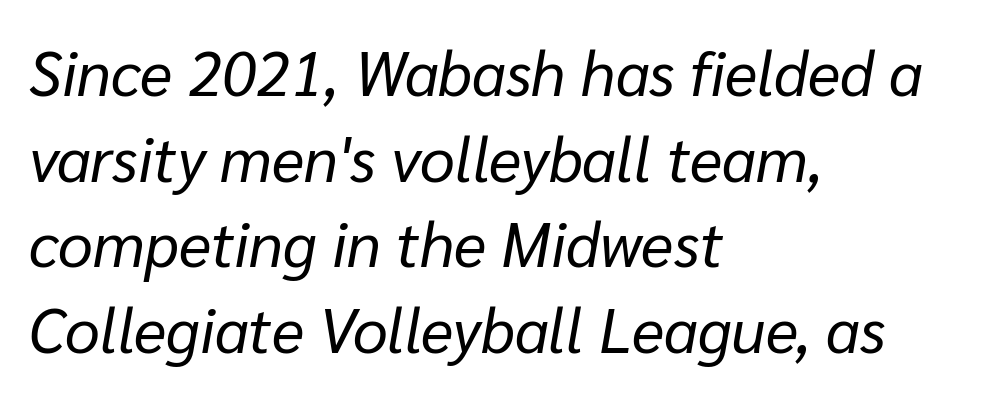
Default kerning and tracking; the words read as compact shapes. Counters stay open thanks to moderate or lighter strokes. Is this a fixed-width face? No — the glyphs have proportional, varying widths. Regular leading.
